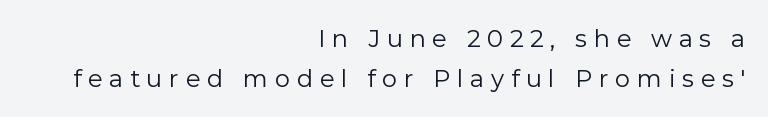
{"italic": "no", "bold": "no", "underline": "no", "align": "right", "line_spacing": "normal", "line_spacing_ratio": 1.66, "letter_spacing": "wide", "letter_spacing_em": 0.28, "glyph_px": 24}
